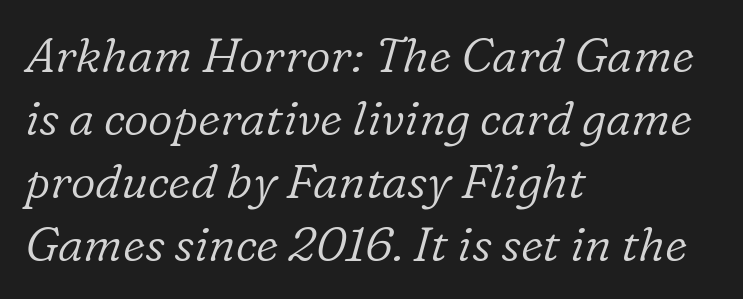
{"serif": "yes", "italic": "yes", "lean": "right", "slant_degrees": 16, "bold": "no", "weight": "light", "width": "normal", "stroke_contrast": "low", "x_height": "medium", "monospaced": "no", "underline": "no", "align": "left", "line_spacing": "normal", "line_spacing_ratio": 1.31, "letter_spacing": "normal", "letter_spacing_em": 0.0, "glyph_px": 48}
